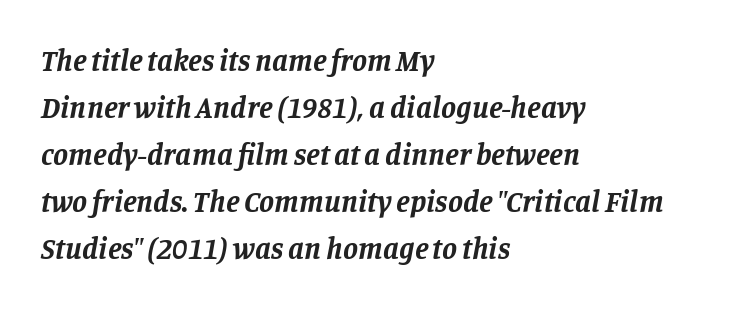
Q: Is the text bold? A: Yes.
Q: Is the text italic (slanted)? A: Yes, it leans right by about 11 degrees.
Q: Is the typeface a serif or a sans-serif typeface? A: Serif.
Q: Is the text underlined? A: No.
Q: How is the paragraph aligned? A: Left-aligned.
Q: Is the spacing between letters normal or unusually wide? A: Normal.
Q: Is the spacing between lines tight, normal or loose? A: Normal.
Q: Width (condensed, normal, or wide)? A: Normal.
Q: Stroke contrast? A: Low.
Q: x-height? A: Large.
Q: Monospaced? A: No.
